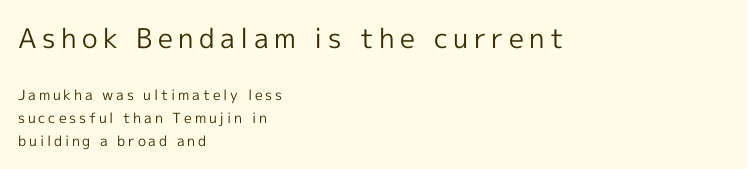
Summary of vertical rhythm: regular, with standard interline spacing. This rendering widens character spacing well past its baseline value. Visually the block forms a straight wall on the left and a jagged coastline on the right. Do the letters lean? They stand straight. A light-to-regular cut is what we see here.
